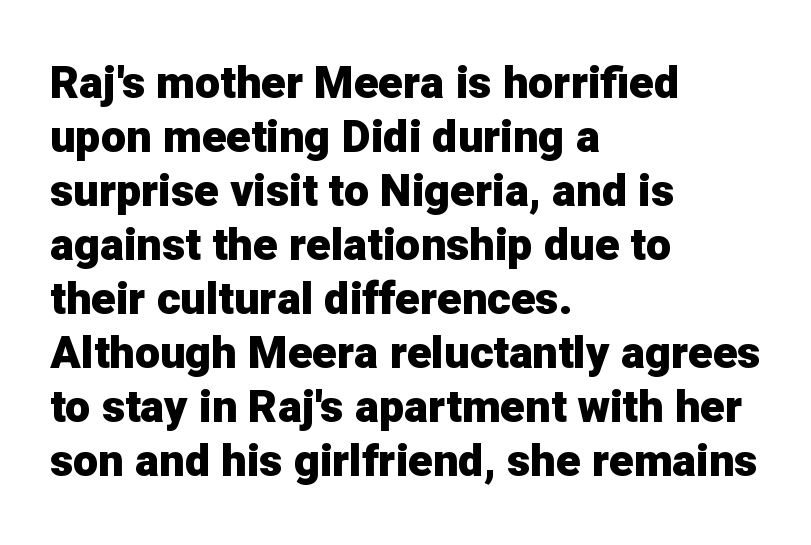
Q: Is the text bold? A: Yes.
Q: Is the text italic (slanted)? A: No, it is upright.
Q: Is the typeface a serif or a sans-serif typeface? A: Sans-serif.
Q: Is the text underlined? A: No.
Q: How is the paragraph aligned? A: Left-aligned.
Q: Is the spacing between letters normal or unusually wide? A: Normal.
Q: Width (condensed, normal, or wide)? A: Normal.
Q: Stroke contrast? A: Low.
Q: x-height? A: Medium.
Q: Monospaced? A: No.
